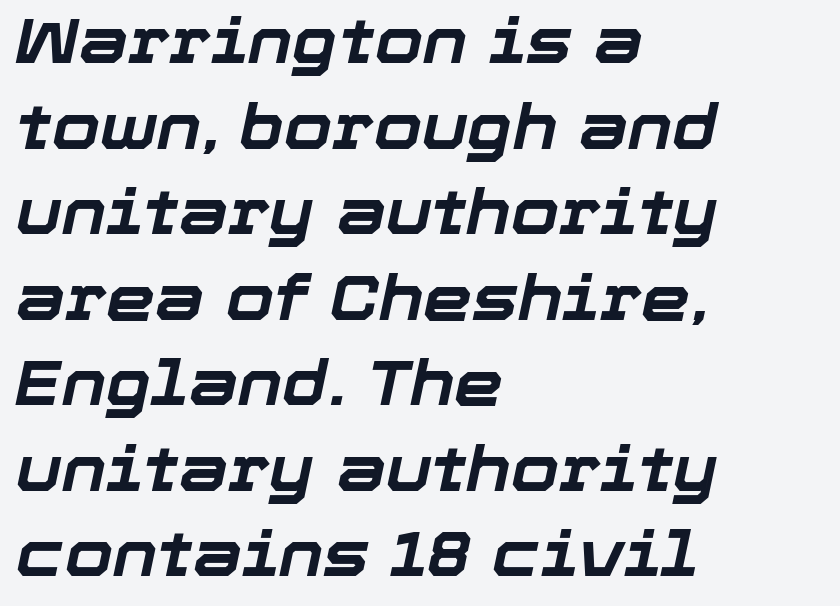
Q: Is the text bold? A: Yes.
Q: Is the text italic (slanted)? A: Yes, it leans right by about 12 degrees.
Q: Is the text underlined? A: No.
Q: How is the paragraph aligned? A: Left-aligned.
Q: Is the spacing between letters normal or unusually wide? A: Normal.
Q: Is the spacing between lines tight, normal or loose? A: Normal.
Q: Width (condensed, normal, or wide)? A: Normal.
Q: Stroke contrast? A: Low.
Q: x-height? A: Medium.
Q: Monospaced? A: No.
